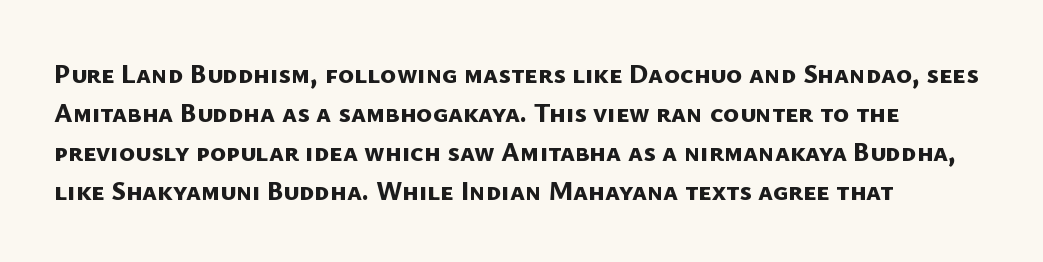
Q: Is the text bold? A: Yes.
Q: Is the text underlined? A: No.
Q: How is the paragraph aligned? A: Left-aligned.
Q: Is the spacing between letters normal or unusually wide? A: Normal.
Q: Is the spacing between lines tight, normal or loose? A: Normal.
